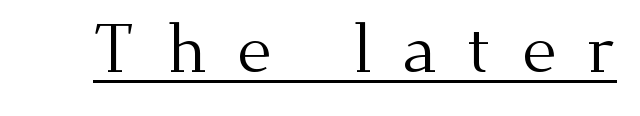
The image shows 67 px regular-weight serif type, upright; set unusually wide letter spacing (+0.46 em), underlined; medium stroke contrast and a small x-height.
